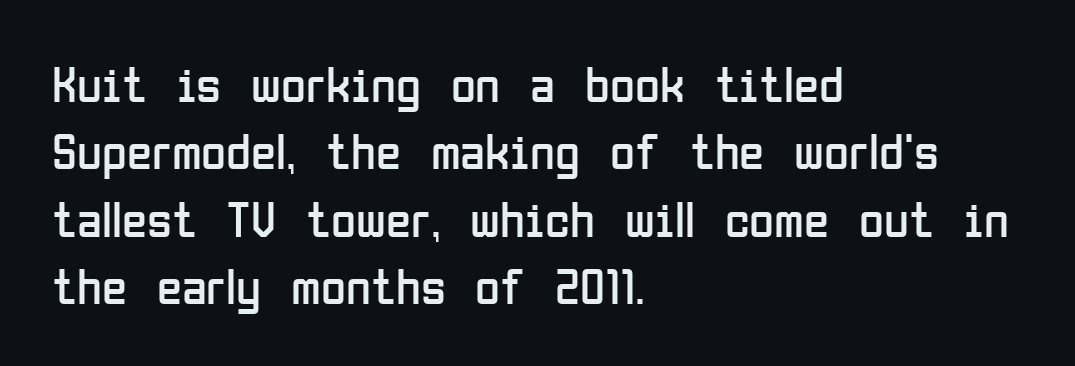
{"serif": "no", "italic": "no", "bold": "no", "weight": "regular", "width": "condensed", "stroke_contrast": "low", "x_height": "medium", "monospaced": "no", "underline": "no", "align": "left", "line_spacing": "normal", "line_spacing_ratio": 1.32, "letter_spacing": "normal", "letter_spacing_em": 0.0, "glyph_px": 51}
